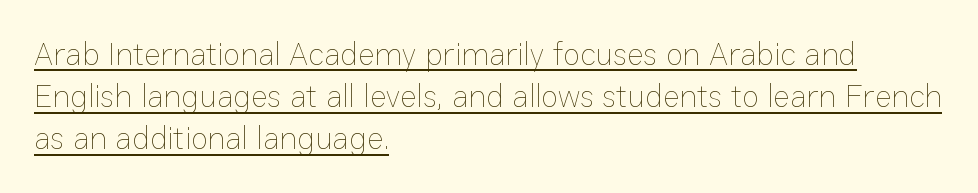
Q: Is the text bold? A: No.
Q: Is the text italic (slanted)? A: No, it is upright.
Q: Is the text underlined? A: Yes.
Q: How is the paragraph aligned? A: Left-aligned.
Q: Is the spacing between letters normal or unusually wide? A: Normal.
Q: Is the spacing between lines tight, normal or loose? A: Normal.
Q: Width (condensed, normal, or wide)? A: Normal.
Q: Stroke contrast? A: Low.
Q: x-height? A: Medium.
Q: Monospaced? A: No.
